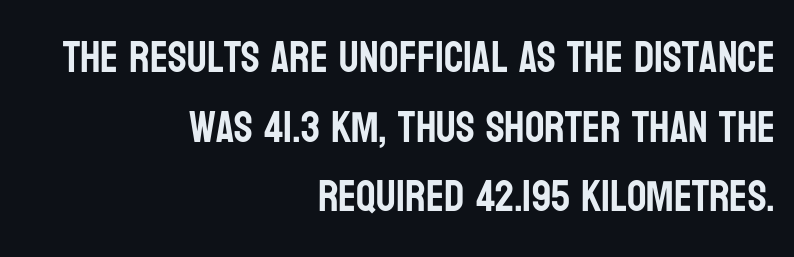
Q: Is the text italic (slanted)? A: No, it is upright.
Q: Is the typeface a serif or a sans-serif typeface? A: Sans-serif.
Q: Is the text underlined? A: No.
Q: How is the paragraph aligned? A: Right-aligned.
Q: Is the spacing between letters normal or unusually wide? A: Normal.
Q: Is the spacing between lines tight, normal or loose? A: Normal.
Q: Width (condensed, normal, or wide)? A: Condensed.
Q: Stroke contrast? A: Low.
Q: x-height? A: Large.
Q: Monospaced? A: No.
